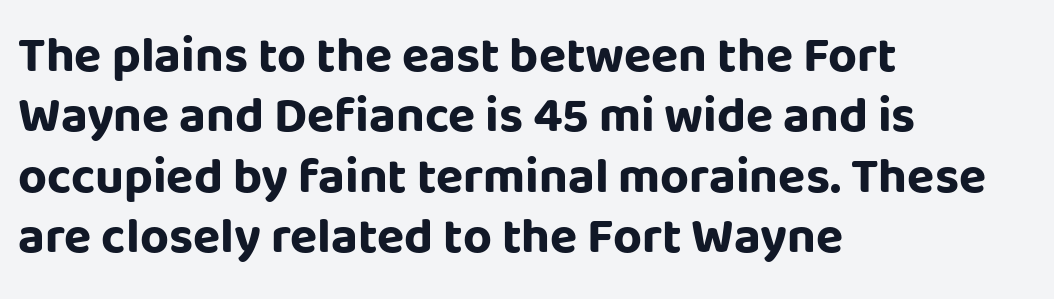
What kind of face is this? One without serifs — a sans. Heavy, bold letterforms. Short and long lines alike share a common starting point at left. Ascenders rise straight up at ninety degrees. Looks like regular typesetting: each glyph gets only the width it needs.
